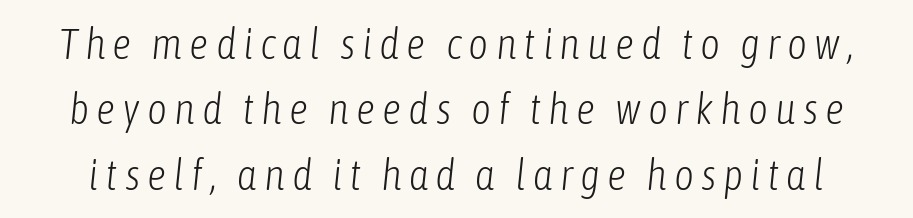
The image shows 43 px light, condensed type, italic (leaning right); set normal line spacing (1.52x), not underlined; low stroke contrast and a medium x-height.
